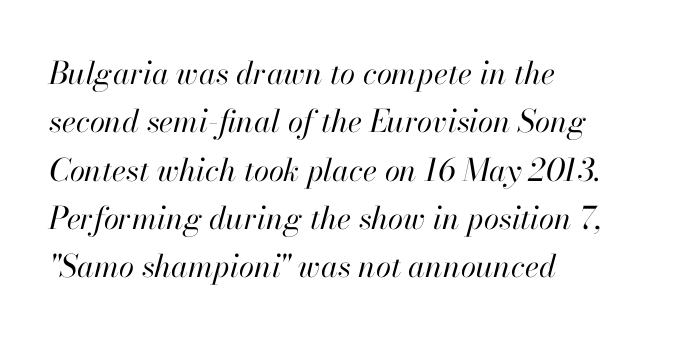
{"italic": "yes", "lean": "right", "slant_degrees": 13, "bold": "no", "weight": "regular", "width": "normal", "stroke_contrast": "high", "x_height": "small", "monospaced": "no", "underline": "no", "align": "left", "line_spacing": "normal", "line_spacing_ratio": 1.56, "letter_spacing": "normal", "letter_spacing_em": 0.0, "glyph_px": 31}
